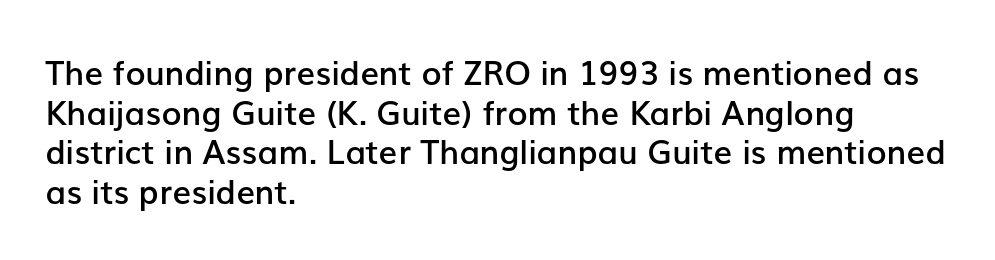
The image shows 33 px semibold sans-serif type, upright; set left-aligned, line spacing 1.2x, normal letter spacing, not underlined; low stroke contrast and a medium x-height.
